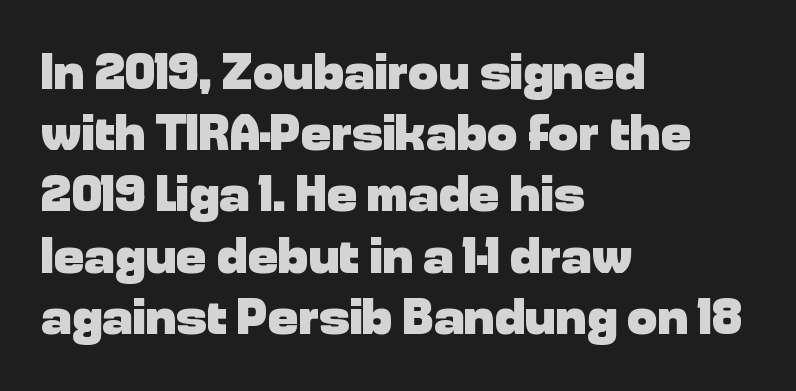
{"serif": "no", "italic": "no", "bold": "yes", "weight": "heavy", "width": "normal", "stroke_contrast": "low", "x_height": "medium", "monospaced": "no", "underline": "no", "align": "left", "line_spacing_ratio": 1.2, "letter_spacing": "normal", "letter_spacing_em": 0.0, "glyph_px": 51}
